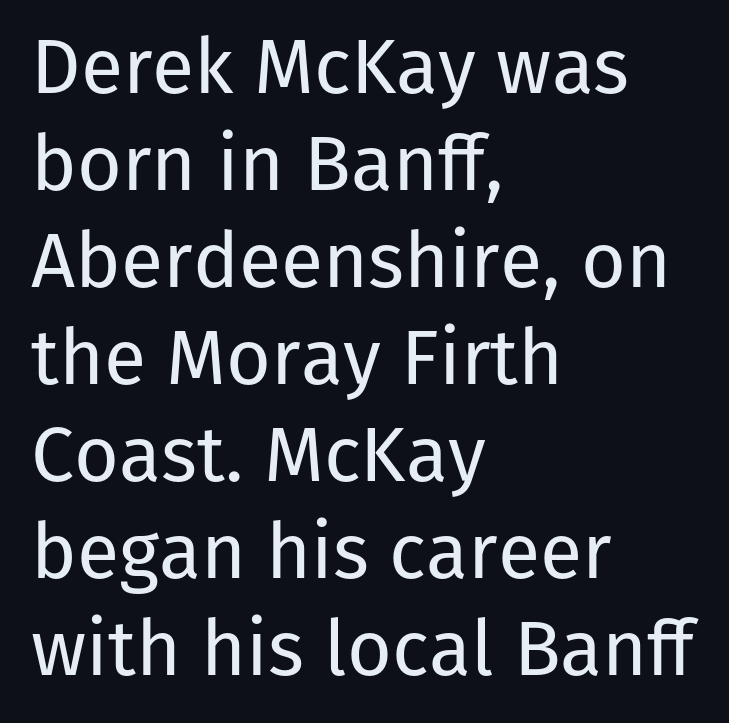
The image shows 77 px regular-weight sans-serif type, upright; set left-aligned, normal line spacing (1.26x), normal letter spacing, not underlined; low stroke contrast and a medium x-height.
